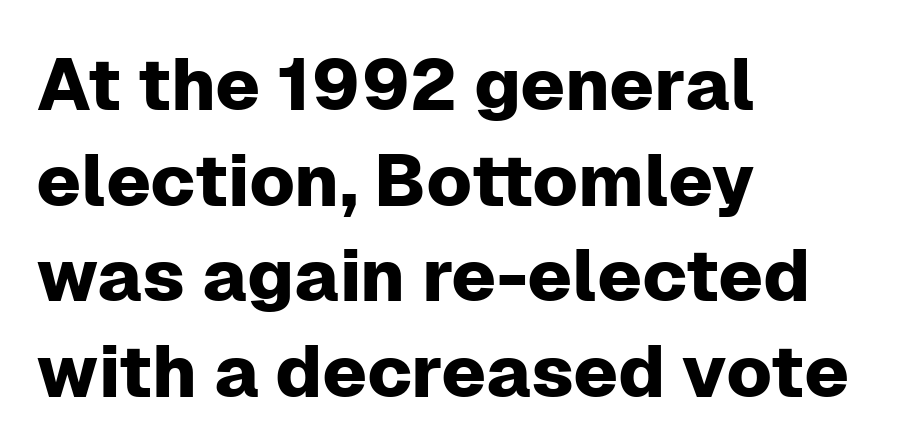
The image shows 73 px sans-serif type, upright; set left-aligned, normal line spacing (1.31x), normal letter spacing, not underlined; low stroke contrast and a medium x-height.
